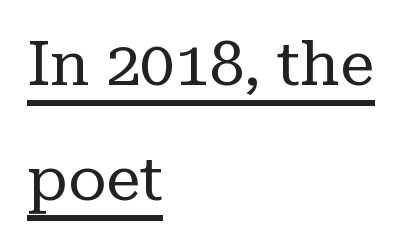
Q: Is the text bold? A: No.
Q: Is the text italic (slanted)? A: No, it is upright.
Q: Is the typeface a serif or a sans-serif typeface? A: Serif.
Q: Is the text underlined? A: Yes.
Q: How is the paragraph aligned? A: Left-aligned.
Q: Is the spacing between letters normal or unusually wide? A: Normal.
Q: Width (condensed, normal, or wide)? A: Normal.
Q: Stroke contrast? A: Low.
Q: x-height? A: Medium.
Q: Monospaced? A: No.
